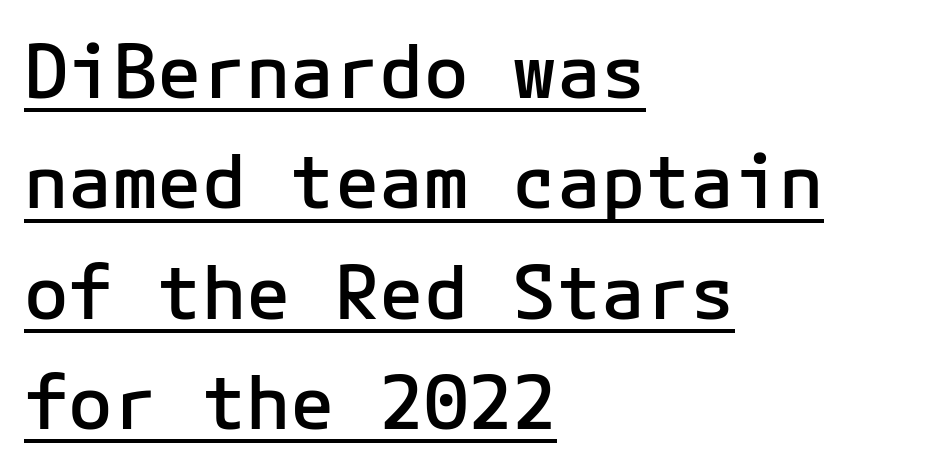
A typographer would call this underscored text. Left-aligned paragraph, ragged on the right. Interline gaps are of average width in this sample. Is the type bold? Partly — it's a semibold, heavier than regular but not fully bold. A sans-serif font was chosen for this passage. Posture: straight, roman, zero tilt.
